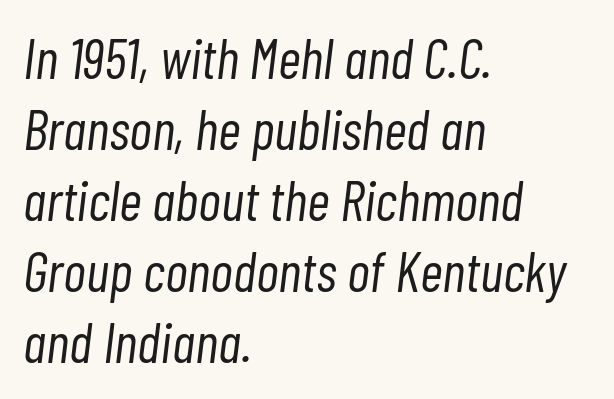
These lines sit exactly where default settings would place them. The passage shown is typed in a proportional face where columns would drift. Does the copy run flush right? No — it runs flush left. Does extra space separate the letters? No, they use regular spacing.
